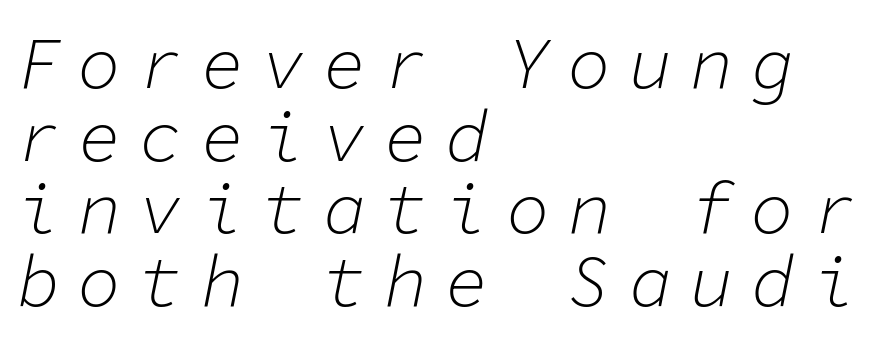
The image shows 72 px light type, italic (leaning right), monospaced; set left-aligned, tight line spacing (1.01x), unusually wide letter spacing (+0.25 em), not underlined; low stroke contrast and a medium x-height.
